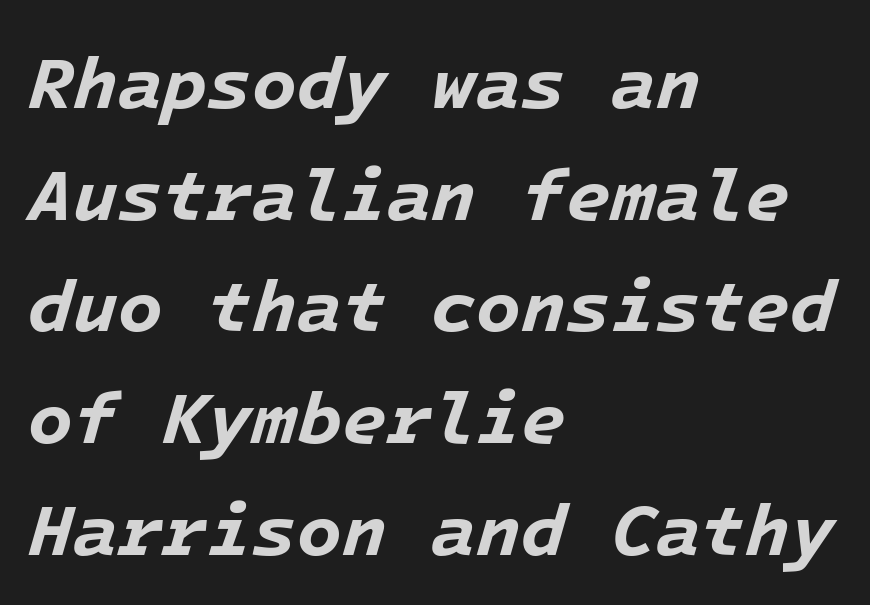
The image shows 73 px bold type, italic (leaning right), monospaced; set left-aligned, normal line spacing (1.53x), normal letter spacing, not underlined; low stroke contrast and a medium x-height.
